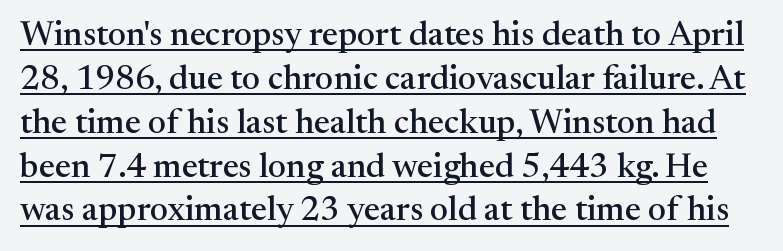
{"serif": "yes", "italic": "no", "width": "normal", "stroke_contrast": "medium", "x_height": "medium", "monospaced": "no", "underline": "yes", "line_spacing": "normal", "line_spacing_ratio": 1.29, "letter_spacing": "normal", "letter_spacing_em": 0.0, "glyph_px": 34}
